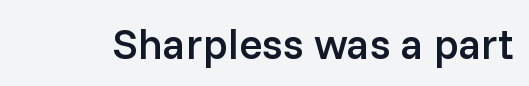
Q: Is the text bold? A: Semi-bold.
Q: Is the text italic (slanted)? A: No, it is upright.
Q: Is the typeface a serif or a sans-serif typeface? A: Sans-serif.
Q: Is the text underlined? A: No.
Q: Is the spacing between letters normal or unusually wide? A: Normal.
Q: Width (condensed, normal, or wide)? A: Normal.
Q: Stroke contrast? A: Low.
Q: x-height? A: Medium.
Q: Monospaced? A: No.
